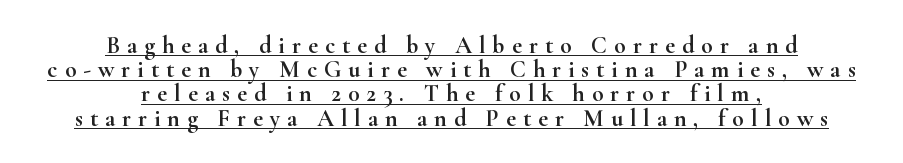
Someone cranked the tracking dial way up on this one. This sample carries an underscore along the baseline area. Each new line begins almost immediately beneath the previous one. In terms of posture, this sample is upright. Where is the straight margin? There isn't one; the lines are centered.
